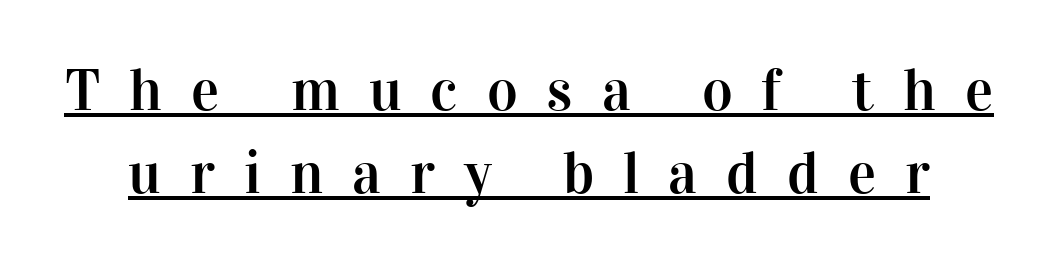
Q: Is the text italic (slanted)? A: No, it is upright.
Q: Is the typeface a serif or a sans-serif typeface? A: Serif.
Q: Is the text underlined? A: Yes.
Q: Is the spacing between letters normal or unusually wide? A: Unusually wide.
Q: Is the spacing between lines tight, normal or loose? A: Normal.
Q: Width (condensed, normal, or wide)? A: Normal.
Q: Stroke contrast? A: High.
Q: x-height? A: Medium.
Q: Monospaced? A: No.
